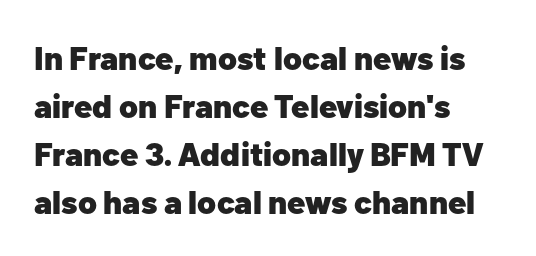
Q: Is the text bold? A: Yes.
Q: Is the text italic (slanted)? A: No, it is upright.
Q: Is the typeface a serif or a sans-serif typeface? A: Sans-serif.
Q: Is the text underlined? A: No.
Q: How is the paragraph aligned? A: Left-aligned.
Q: Is the spacing between letters normal or unusually wide? A: Normal.
Q: Is the spacing between lines tight, normal or loose? A: Normal.
Q: Width (condensed, normal, or wide)? A: Normal.
Q: Stroke contrast? A: Low.
Q: x-height? A: Medium.
Q: Monospaced? A: No.
